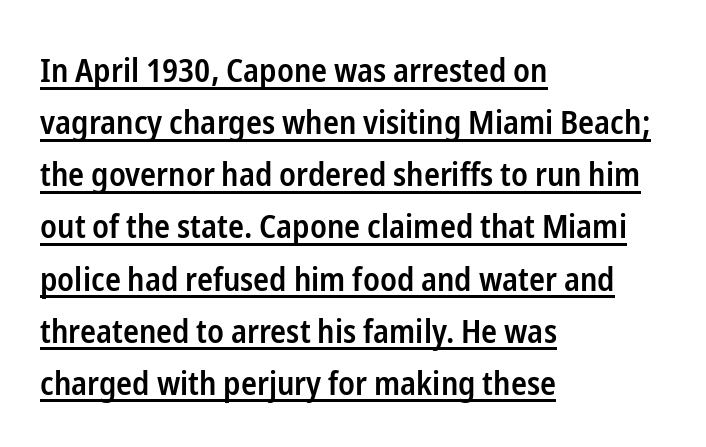
{"serif": "no", "italic": "no", "bold": "semi", "weight": "semibold", "width": "condensed", "stroke_contrast": "low", "x_height": "medium", "monospaced": "no", "underline": "yes", "align": "left", "line_spacing": "normal", "line_spacing_ratio": 1.58, "letter_spacing": "normal", "letter_spacing_em": 0.0, "glyph_px": 33}
